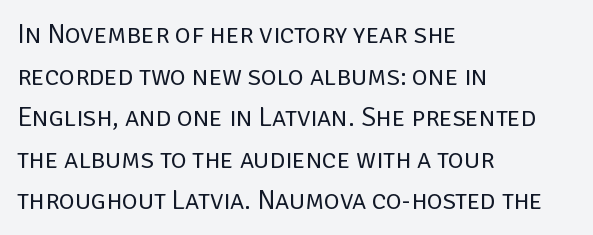
This sample uses an upright cut, with every glyph sitting square on the baseline. Lines of text with bare space underneath. The setting favours the left margin, as ordinary paragraphs usually do. Leading: standard. The typesetting does not lean heavy: it is not bold. You could call the tracking neutral — neither tight nor loose.
